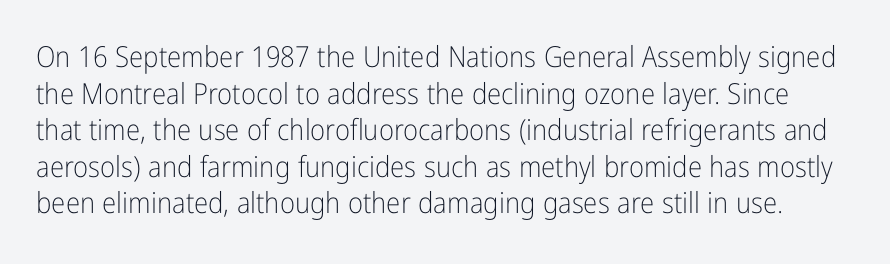
The strip under each line holds only bare page. Compared with typical body copy, the letter spacing here is the same. Weight: regular or lighter. Leading: standard.
